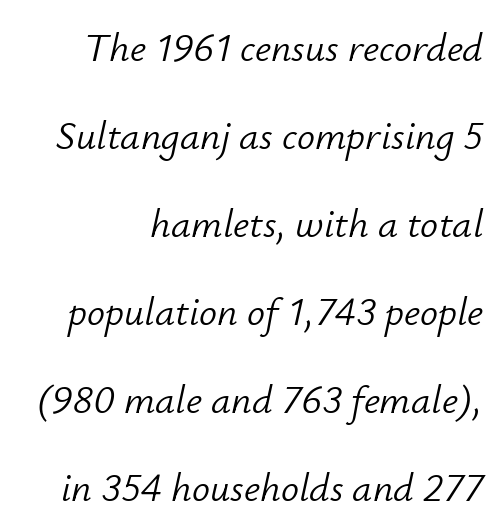
The image shows 40 px light type, italic (leaning right); set loose line spacing (2.2x), normal letter spacing, not underlined; low stroke contrast and a small x-height.
